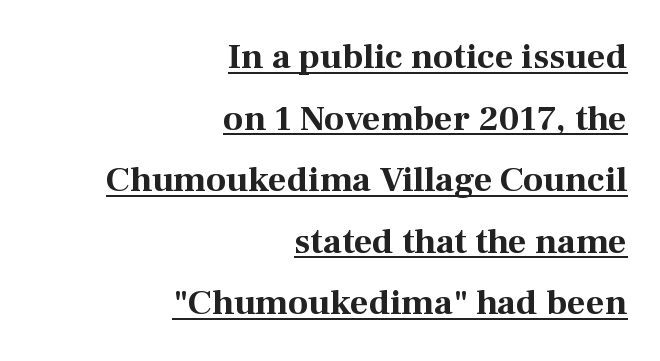
Every stem runs plumb, perpendicular to the baseline. In terms of letterform style, serifs are clearly present. The gaps between neighbouring characters are ordinary and unremarkable. Think of a printed novel: that variable character pitch is what you see here. Each line ends at the same right margin while the left side varies. Quick note: underline on.
